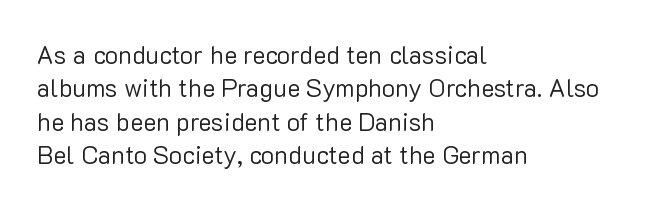
Q: Is the text bold? A: No.
Q: Is the text italic (slanted)? A: No, it is upright.
Q: Is the text underlined? A: No.
Q: How is the paragraph aligned? A: Left-aligned.
Q: Is the spacing between letters normal or unusually wide? A: Normal.
Q: Is the spacing between lines tight, normal or loose? A: Normal.
